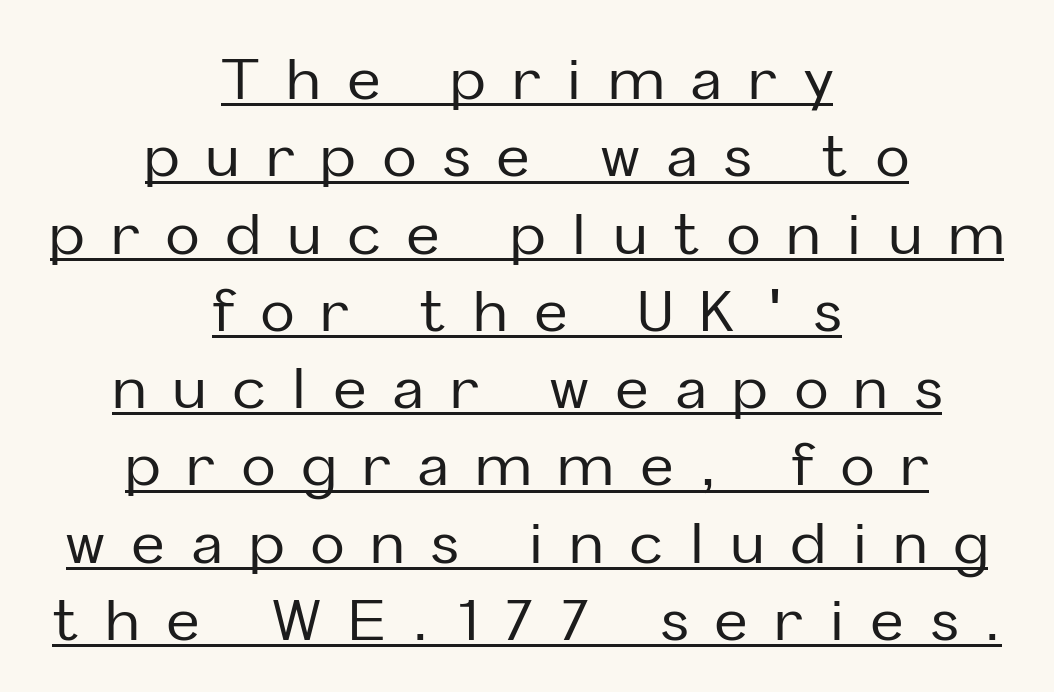
The image shows 56 px sans-serif type, upright; set centered, normal line spacing (1.38x), unusually wide letter spacing (+0.49 em), underlined; low stroke contrast and a medium x-height.
